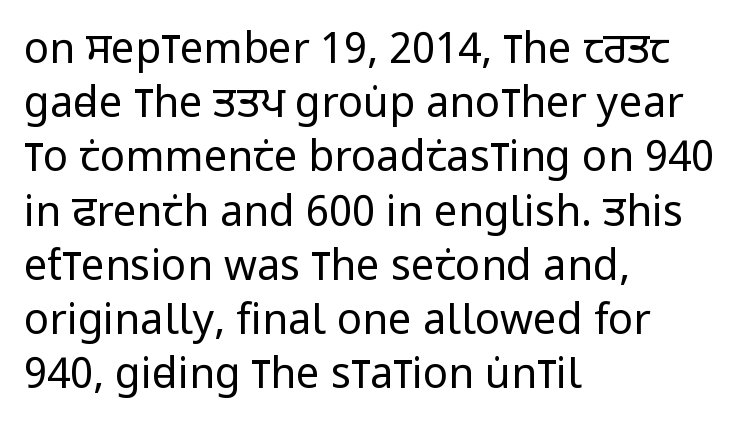
Default kerning and tracking; the words read as compact shapes. Do the letters lean? They stand straight. Lines of text with bare space underneath. The designer went with a sans here, leaving each stem footless.
